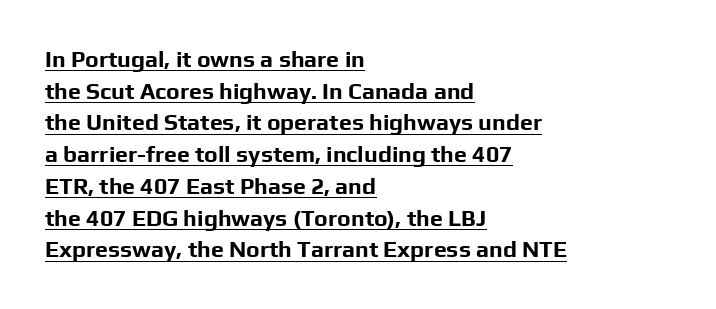
The image shows 23 px bold type, upright; set left-aligned, normal line spacing (1.38x), normal letter spacing, underlined.
